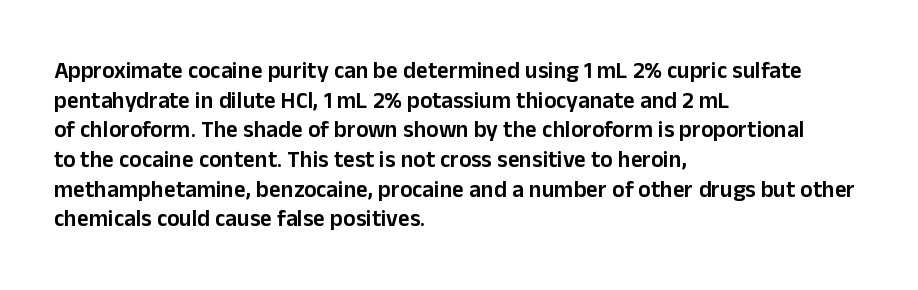
The image shows 23 px text type, upright; set left-aligned, normal line spacing (1.29x), normal letter spacing, not underlined.
